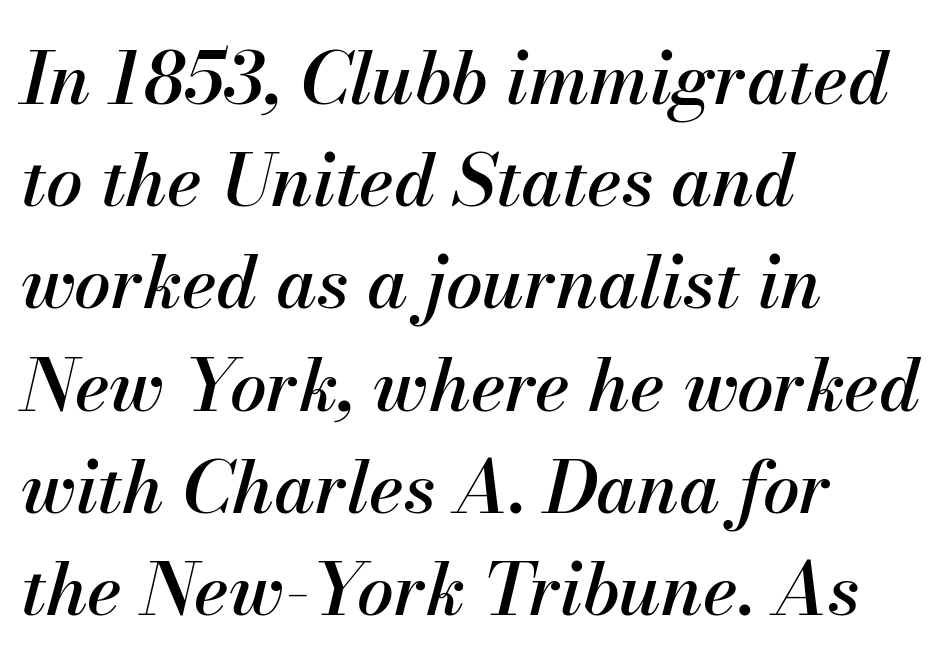
Is this a fixed-width face? No — the glyphs have proportional, varying widths. Regarding leading, the lines here are spaced in the standard way. Check the space under the baseline: it is left empty. Visually the block forms a straight wall on the left and a jagged coastline on the right. In terms of letterspacing, this is plain default setting.
